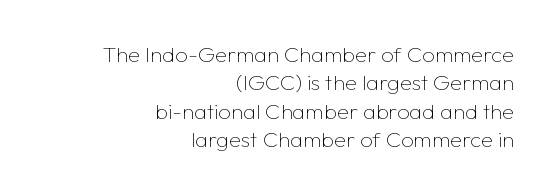
Inter-character spacing is left at the font's built-in metrics. Horizontal alignment here is rightward, an uncommon choice for prose. This sample uses an upright cut, with every glyph sitting square on the baseline. Type without underlining. Compared with a typical body face, this is equally light or lighter still. How would I describe the line gaps? Plain and ordinary.
